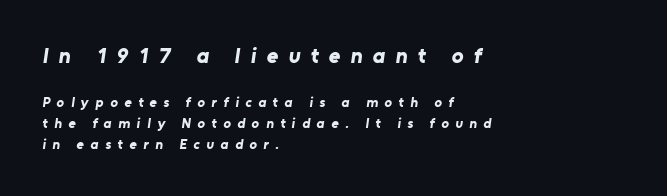
Q: Is the text bold? A: Yes.
Q: Is the text underlined? A: No.
Q: How is the paragraph aligned? A: Left-aligned.
Q: Is the spacing between letters normal or unusually wide? A: Unusually wide.
Q: Is the spacing between lines tight, normal or loose? A: Normal.
Q: Which block of text is set in a larger size, the first (top) or the second (bottom)? A: The first (top) one.
